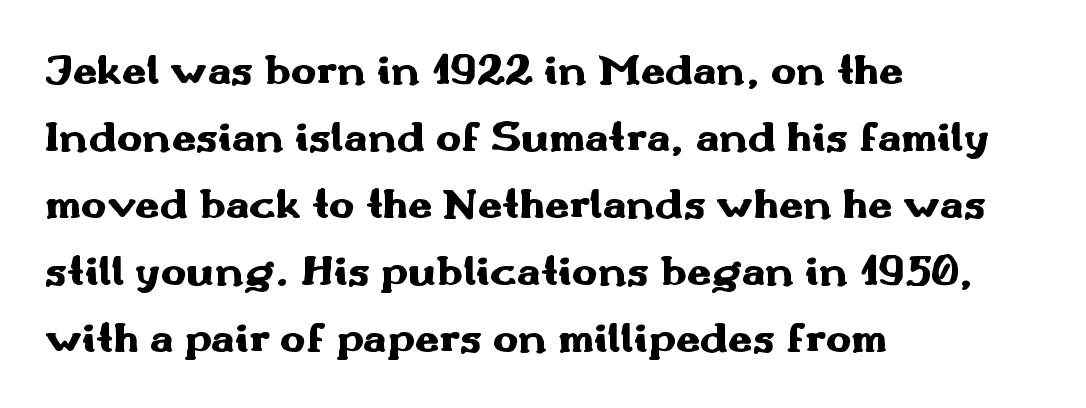
Plenty of ink on the page — the face is bold. Default kerning and tracking; the words read as compact shapes. Casual observation: everything's shoved over to the left. The lettering stays uniformly vertical, giving the passage a roman look. The leading is moderate, giving the passage an even texture.
